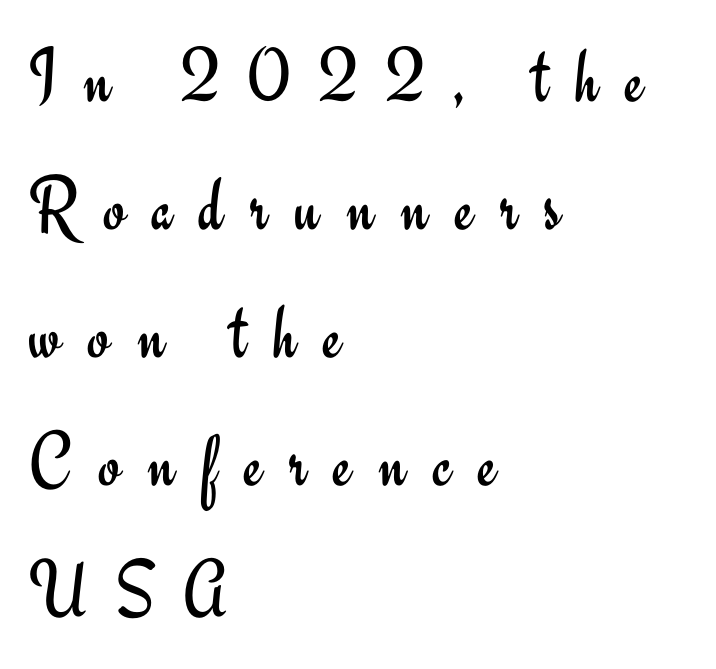
The image shows 79 px regular-weight sans-serif type; set left-aligned, normal line spacing (1.62x), unusually wide letter spacing (+0.34 em), not underlined; low stroke contrast and a small x-height.
